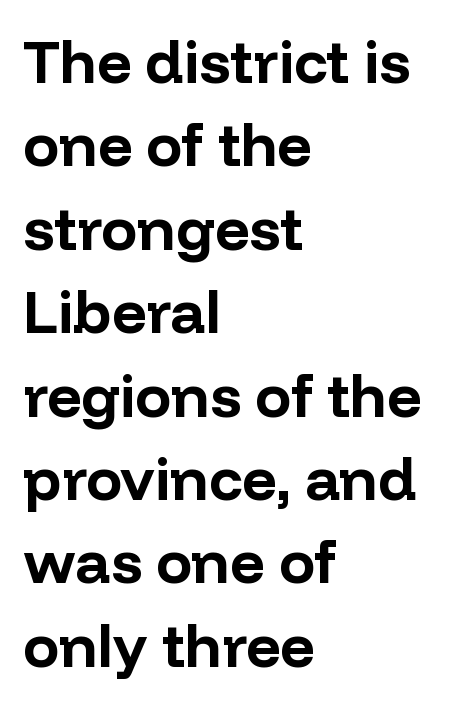
{"serif": "no", "italic": "no", "bold": "yes", "weight": "bold", "width": "normal", "stroke_contrast": "low", "x_height": "medium", "monospaced": "no", "underline": "no", "align": "left", "line_spacing": "normal", "line_spacing_ratio": 1.39, "letter_spacing": "normal", "letter_spacing_em": 0.0, "glyph_px": 60}
